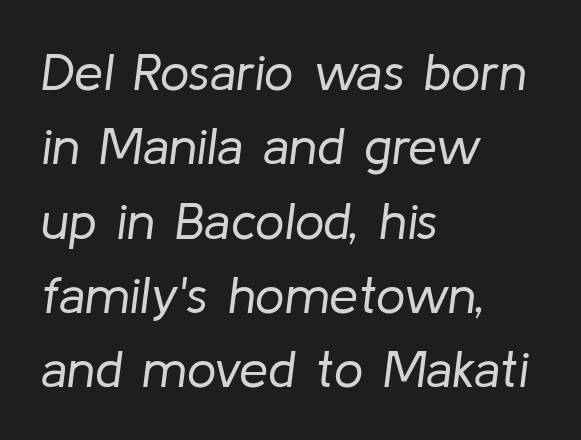
Q: Is the text bold? A: No.
Q: Is the text italic (slanted)? A: Yes, it leans right by about 8 degrees.
Q: Is the text underlined? A: No.
Q: How is the paragraph aligned? A: Left-aligned.
Q: Is the spacing between letters normal or unusually wide? A: Normal.
Q: Is the spacing between lines tight, normal or loose? A: Normal.
Q: Width (condensed, normal, or wide)? A: Normal.
Q: Stroke contrast? A: Low.
Q: x-height? A: Medium.
Q: Monospaced? A: No.
